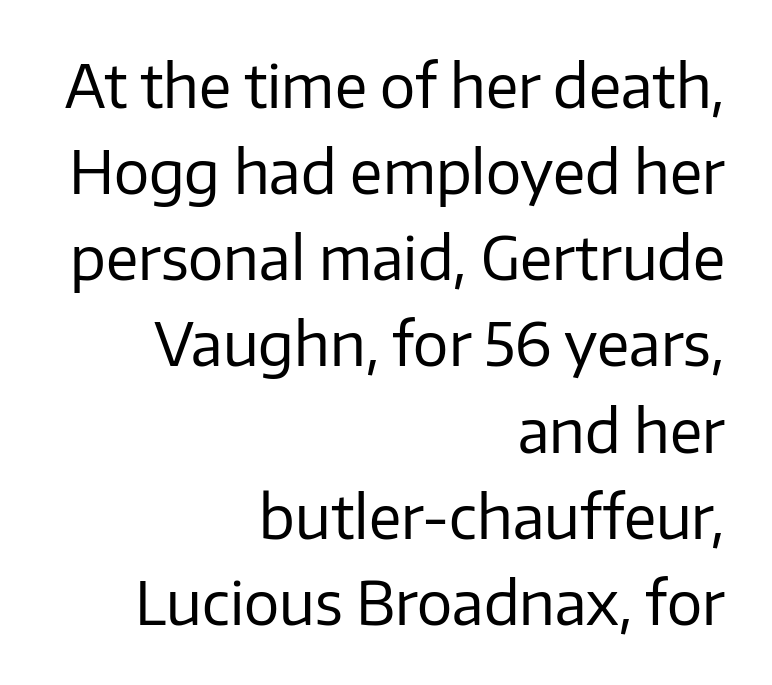
The image shows 59 px regular-weight sans-serif type, upright; set right-aligned, normal line spacing (1.46x), normal letter spacing, not underlined; low stroke contrast and a medium x-height.
